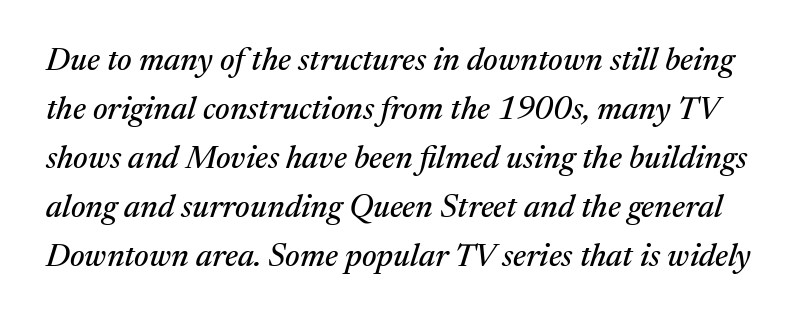
{"serif": "yes", "italic": "yes", "lean": "right", "slant_degrees": 17, "width": "normal", "stroke_contrast": "medium", "x_height": "medium", "monospaced": "no", "underline": "no", "line_spacing": "normal", "line_spacing_ratio": 1.53, "letter_spacing": "normal", "letter_spacing_em": 0.0, "glyph_px": 32}
